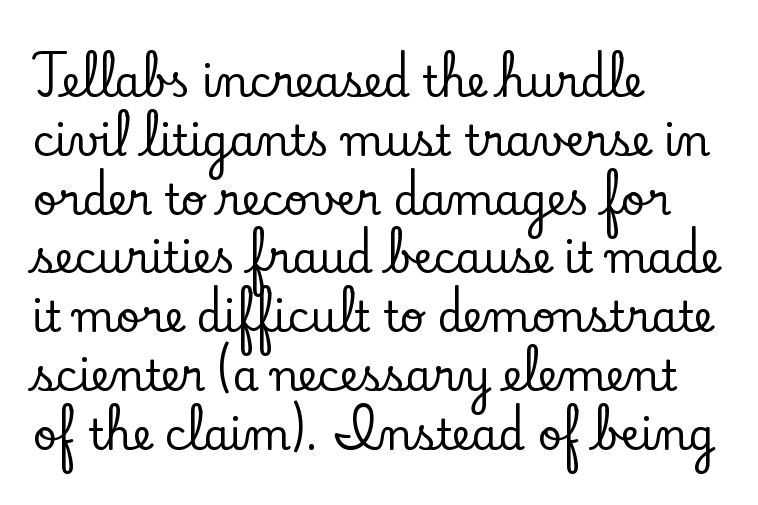
Every character sits straight up, as roman type does. Notice how descenders clear the ascenders below comfortably — that's standard leading. The lines are quadded left. The words here are not underlined.
